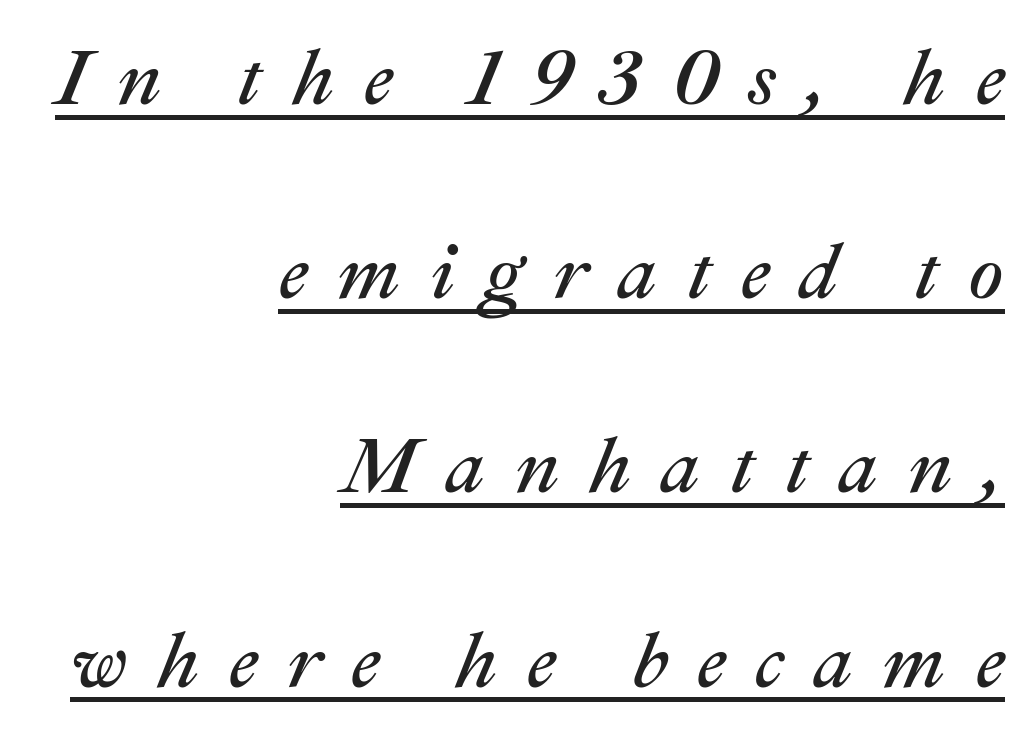
The image shows 78 px regular-weight type, italic (leaning right); set right-aligned, loose line spacing (2.49x), unusually wide letter spacing (+0.38 em), underlined; medium stroke contrast and a medium x-height.
